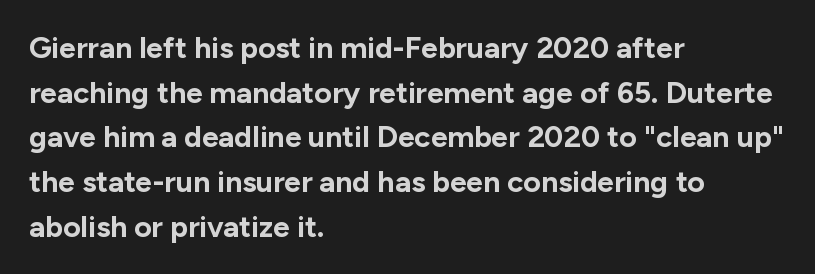
Q: Is the text bold? A: Yes.
Q: Is the text italic (slanted)? A: No, it is upright.
Q: Is the typeface a serif or a sans-serif typeface? A: Sans-serif.
Q: Is the text underlined? A: No.
Q: How is the paragraph aligned? A: Left-aligned.
Q: Is the spacing between letters normal or unusually wide? A: Normal.
Q: Is the spacing between lines tight, normal or loose? A: Normal.
Q: Width (condensed, normal, or wide)? A: Normal.
Q: Stroke contrast? A: Low.
Q: x-height? A: Medium.
Q: Monospaced? A: No.
